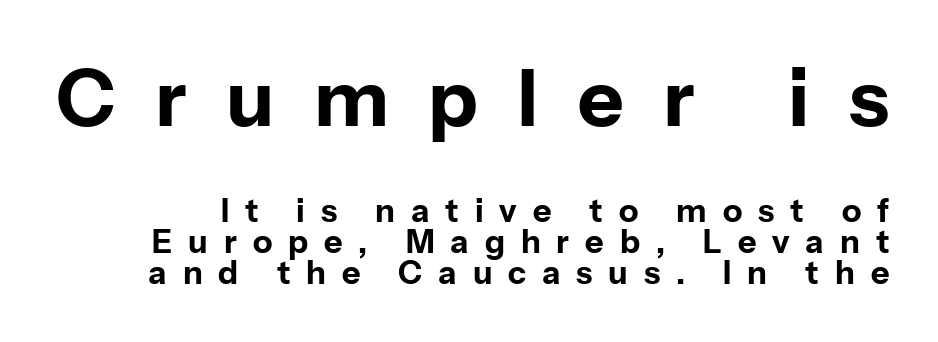
Q: Is the text bold? A: Yes.
Q: Is the text italic (slanted)? A: No, it is upright.
Q: Is the typeface a serif or a sans-serif typeface? A: Sans-serif.
Q: Is the text underlined? A: No.
Q: Is the spacing between letters normal or unusually wide? A: Unusually wide.
Q: Is the spacing between lines tight, normal or loose? A: Tight.
Q: Which block of text is set in a larger size, the first (top) or the second (bottom)? A: The first (top) one.
Q: Width (condensed, normal, or wide)? A: Normal.
Q: Stroke contrast? A: Low.
Q: x-height? A: Medium.
Q: Monospaced? A: No.
